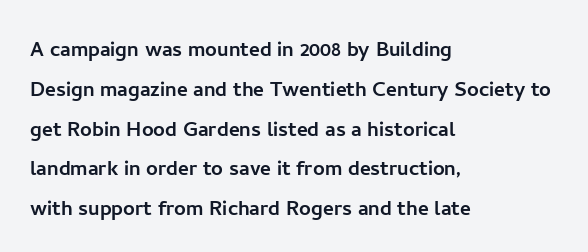
The image shows 26 px text type, upright; set left-aligned, normal line spacing (1.53x), normal letter spacing, not underlined.
